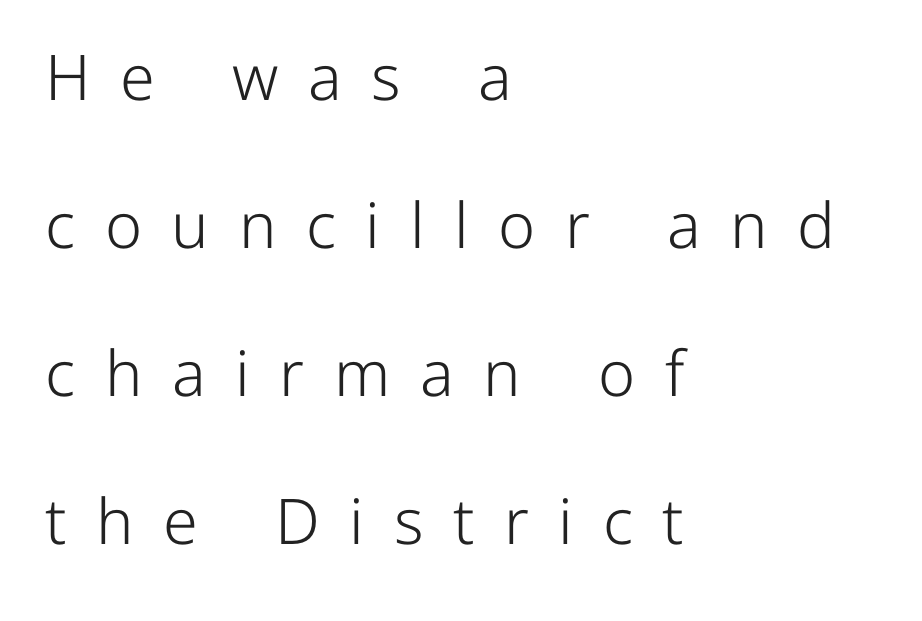
Q: Is the text bold? A: No.
Q: Is the text italic (slanted)? A: No, it is upright.
Q: Is the typeface a serif or a sans-serif typeface? A: Sans-serif.
Q: Is the text underlined? A: No.
Q: How is the paragraph aligned? A: Left-aligned.
Q: Is the spacing between letters normal or unusually wide? A: Unusually wide.
Q: Is the spacing between lines tight, normal or loose? A: Loose.
Q: Width (condensed, normal, or wide)? A: Normal.
Q: Stroke contrast? A: Low.
Q: x-height? A: Medium.
Q: Monospaced? A: No.
